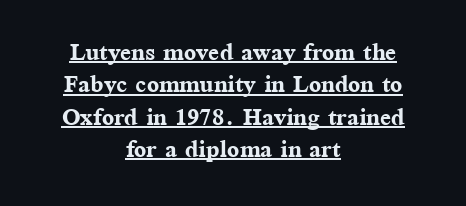
{"serif": "yes", "italic": "no", "bold": "yes", "weight": "semibold", "width": "normal", "stroke_contrast": "medium", "x_height": "medium", "monospaced": "no", "underline": "yes", "align": "center", "line_spacing": "tight", "line_spacing_ratio": 1.01, "letter_spacing": "normal", "letter_spacing_em": 0.0, "glyph_px": 32}
